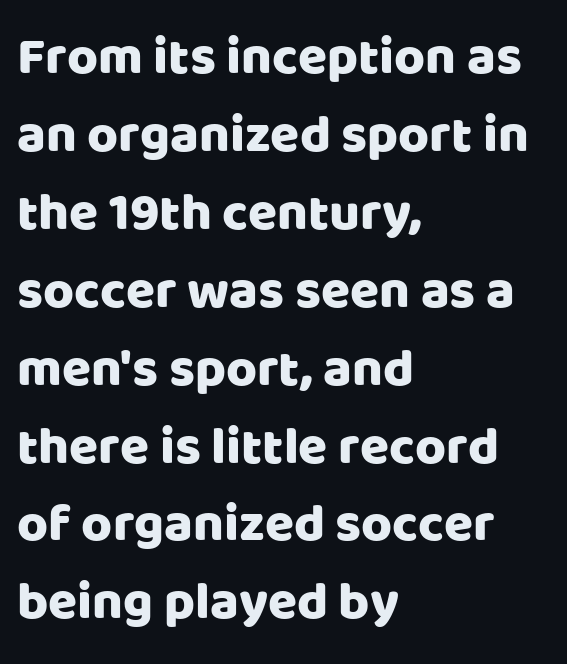
The image shows 53 px sans-serif type, upright; set left-aligned, normal line spacing (1.47x), normal letter spacing, not underlined; low stroke contrast and a large x-height.
